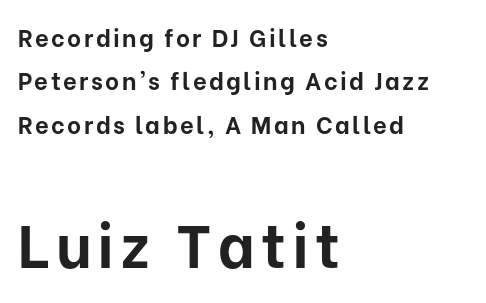
Q: Is the text bold? A: Yes.
Q: Is the text italic (slanted)? A: No, it is upright.
Q: Is the typeface a serif or a sans-serif typeface? A: Sans-serif.
Q: Is the text underlined? A: No.
Q: How is the paragraph aligned? A: Left-aligned.
Q: Which block of text is set in a larger size, the first (top) or the second (bottom)? A: The second (bottom) one.
Q: Width (condensed, normal, or wide)? A: Normal.
Q: Stroke contrast? A: Low.
Q: x-height? A: Medium.
Q: Monospaced? A: No.
